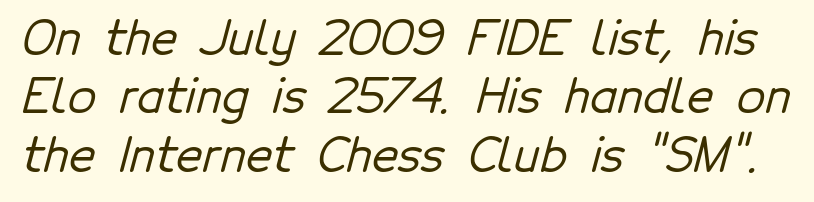
A bare baseline throughout the passage. Do the characters align in a grid? No, the font is proportional. Whoever set this chose a conventional vertical rhythm. Does the type have serifs? No, each stem ends abruptly. These lines keep a tight, regular rhythm from letter to letter.
